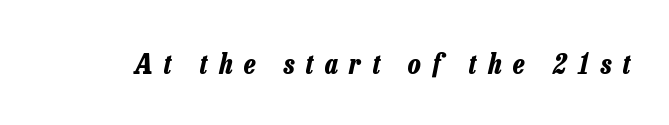
{"italic": "yes", "lean": "right", "slant_degrees": 13, "bold": "yes", "weight": "bold", "width": "condensed", "stroke_contrast": "low", "x_height": "medium", "monospaced": "no", "underline": "no", "letter_spacing": "wide", "letter_spacing_em": 0.41, "glyph_px": 28}
